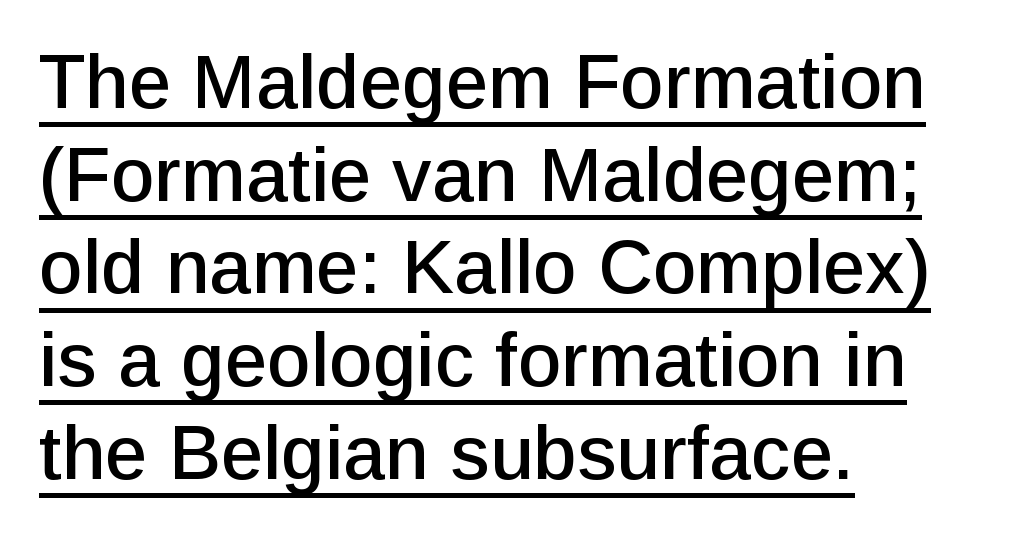
No extra tracking has been applied to these lines. Check the space under the baseline: a stroke is drawn there. The passage is arranged the way most books set body copy — flush left. If you drew a line through each stem, it would be perfectly vertical. What kind of face is this? One without serifs — a sans. The face used here is proportionally spaced, like ordinary book or web type.
